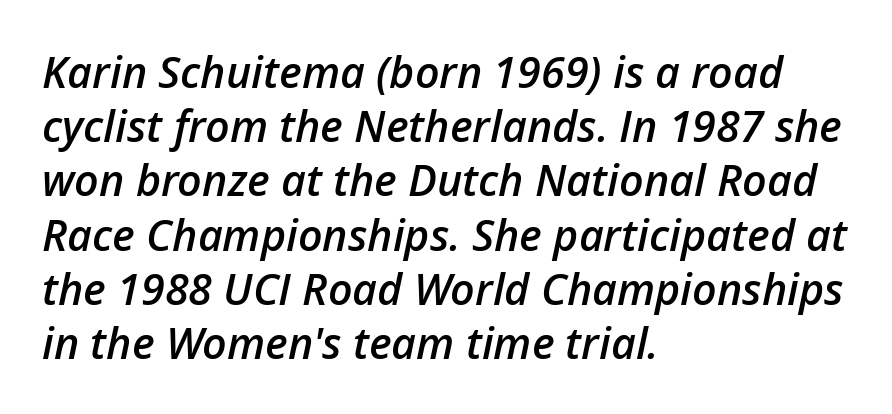
The image shows 43 px semibold type, italic (leaning right); set left-aligned, normal line spacing (1.26x), normal letter spacing, not underlined; low stroke contrast and a medium x-height.
